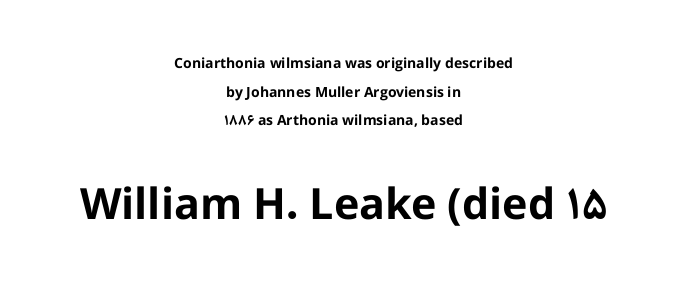
{"serif": "no", "italic": "no", "bold": "yes", "weight": "bold", "width": "normal", "stroke_contrast": "low", "x_height": "medium", "monospaced": "no", "underline": "no", "align": "center", "line_spacing": "loose", "line_spacing_ratio": 2.05, "letter_spacing": "normal", "letter_spacing_em": 0.0, "larger_block": "second", "size_ratio": 3.07, "glyph_px": 43}
